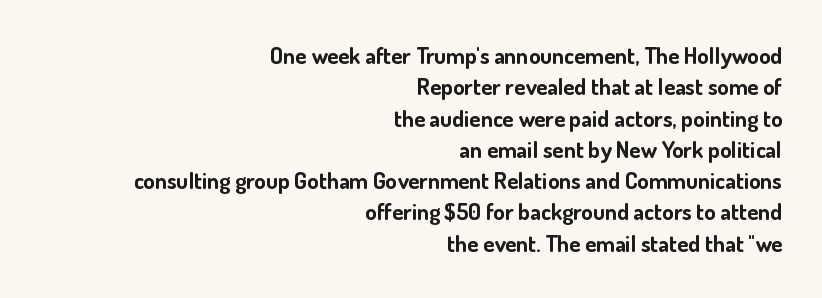
Honestly, the letter spacing is just normal — you wouldn't notice it. Line spacing here is normal. A clean baseline with only descenders dipping below it. The glyphs have the mass of a bold cut.
